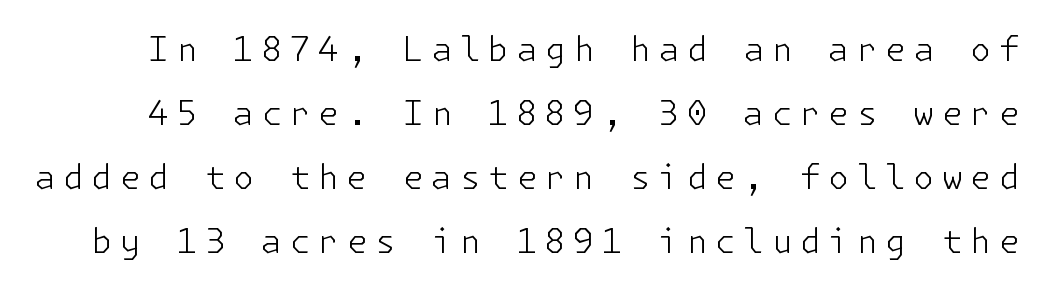
The font family rendered here belongs to the sans-serif group. A quiet, ordinary-to-light weight characterises the typeface. Ascenders rise straight up at ninety degrees. Does extra space separate the letters? Yes, quite a lot of it.
